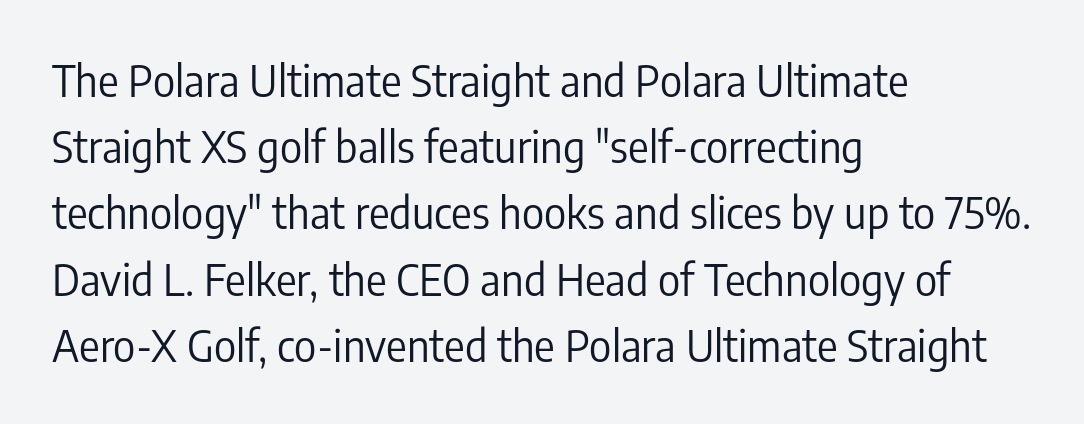
{"serif": "no", "italic": "no", "bold": "no", "weight": "regular", "width": "condensed", "stroke_contrast": "low", "x_height": "medium", "monospaced": "no", "underline": "no", "align": "left", "line_spacing": "normal", "line_spacing_ratio": 1.54, "letter_spacing": "normal", "letter_spacing_em": 0.0, "glyph_px": 43}
